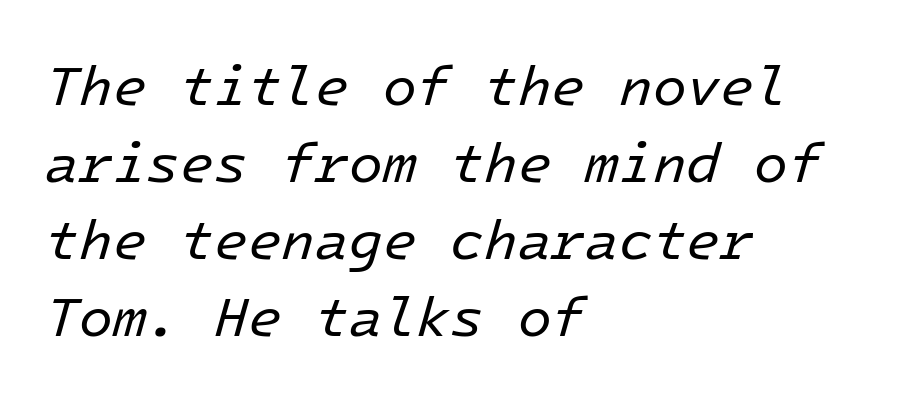
Q: Is the text bold? A: No.
Q: Is the text italic (slanted)? A: Yes, it leans right by about 16 degrees.
Q: Is the text underlined? A: No.
Q: How is the paragraph aligned? A: Left-aligned.
Q: Is the spacing between letters normal or unusually wide? A: Normal.
Q: Is the spacing between lines tight, normal or loose? A: Normal.
Q: Width (condensed, normal, or wide)? A: Normal.
Q: Stroke contrast? A: Low.
Q: x-height? A: Medium.
